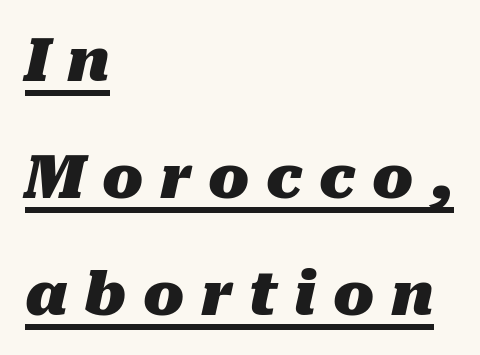
{"italic": "yes", "lean": "right", "slant_degrees": 10, "bold": "yes", "weight": "heavy", "width": "normal", "stroke_contrast": "medium", "x_height": "medium", "monospaced": "no", "underline": "yes", "align": "left", "line_spacing": "loose", "line_spacing_ratio": 1.95, "letter_spacing": "wide", "letter_spacing_em": 0.28, "glyph_px": 60}
